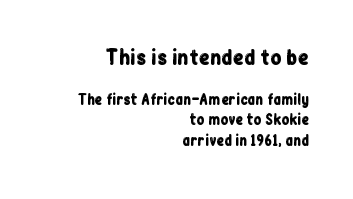
Q: Is the text italic (slanted)? A: No, it is upright.
Q: Is the text underlined? A: No.
Q: How is the paragraph aligned? A: Right-aligned.
Q: Is the spacing between letters normal or unusually wide? A: Normal.
Q: Is the spacing between lines tight, normal or loose? A: Normal.
Q: Which block of text is set in a larger size, the first (top) or the second (bottom)? A: The first (top) one.
